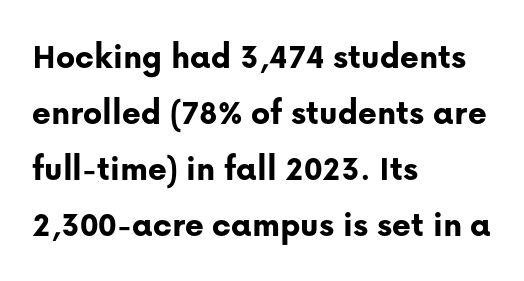
Q: Is the text bold? A: Yes.
Q: Is the text italic (slanted)? A: No, it is upright.
Q: Is the typeface a serif or a sans-serif typeface? A: Sans-serif.
Q: Is the text underlined? A: No.
Q: How is the paragraph aligned? A: Left-aligned.
Q: Is the spacing between letters normal or unusually wide? A: Normal.
Q: Is the spacing between lines tight, normal or loose? A: Normal.
Q: Width (condensed, normal, or wide)? A: Normal.
Q: Stroke contrast? A: Low.
Q: x-height? A: Medium.
Q: Monospaced? A: No.
